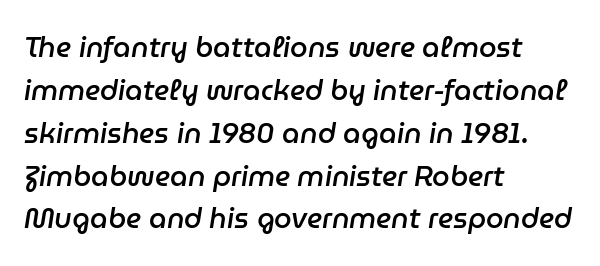
What weight is shown? A semibold, between regular and bold. Does extra space separate the letters? No, they use regular spacing. Short and long lines alike share a common starting point at left. Designer's note — italics engaged.
